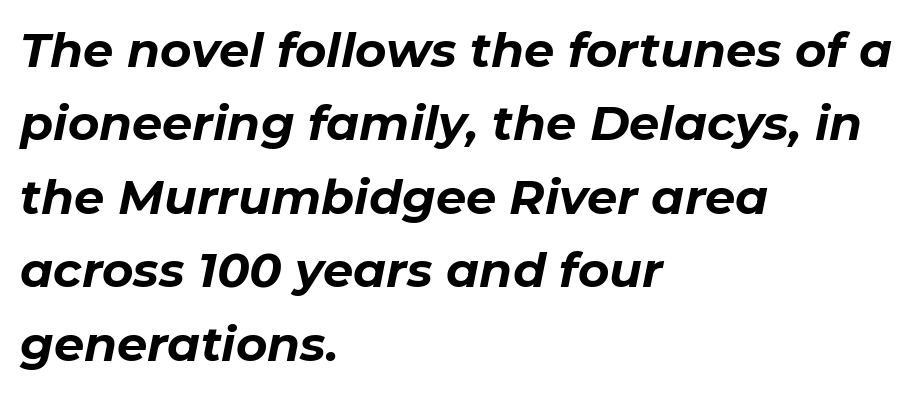
The image shows 48 px bold type, italic (leaning right); set left-aligned, normal line spacing (1.53x), normal letter spacing, not underlined; low stroke contrast and a medium x-height.
